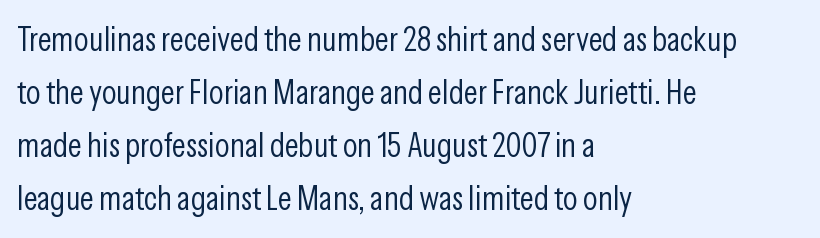
The image shows 34 px light, condensed sans-serif type, upright; set left-aligned, normal line spacing (1.56x), normal letter spacing, not underlined; low stroke contrast and a medium x-height.
